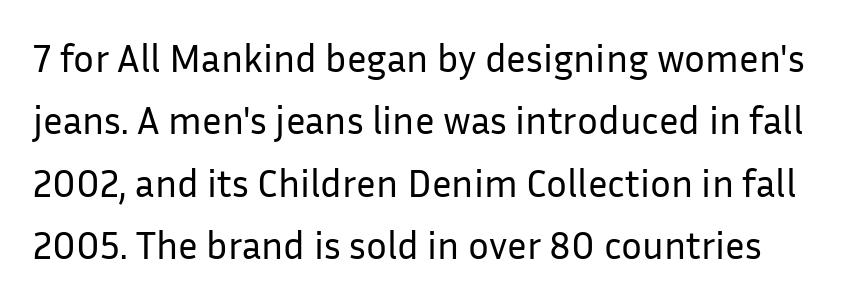
The image shows 39 px regular-weight sans-serif type, upright; set normal line spacing (1.6x), normal letter spacing, not underlined; low stroke contrast and a medium x-height.
